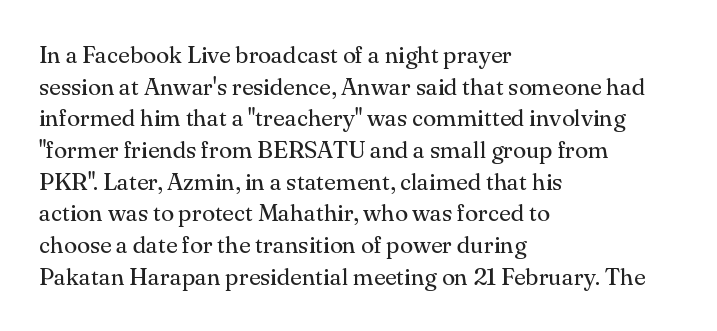
The image shows 24 px text type, upright; set left-aligned, normal line spacing (1.32x), normal letter spacing, not underlined.
